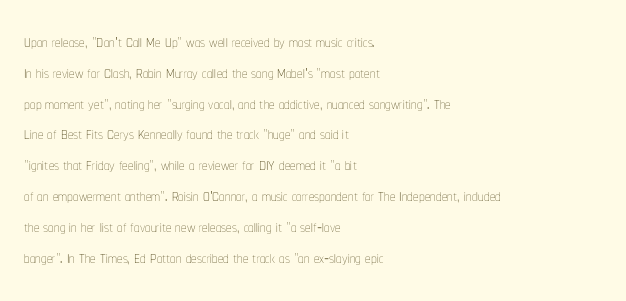
The image shows 22 px text type, upright; set left-aligned, normal line spacing (1.4x), normal letter spacing, not underlined.
